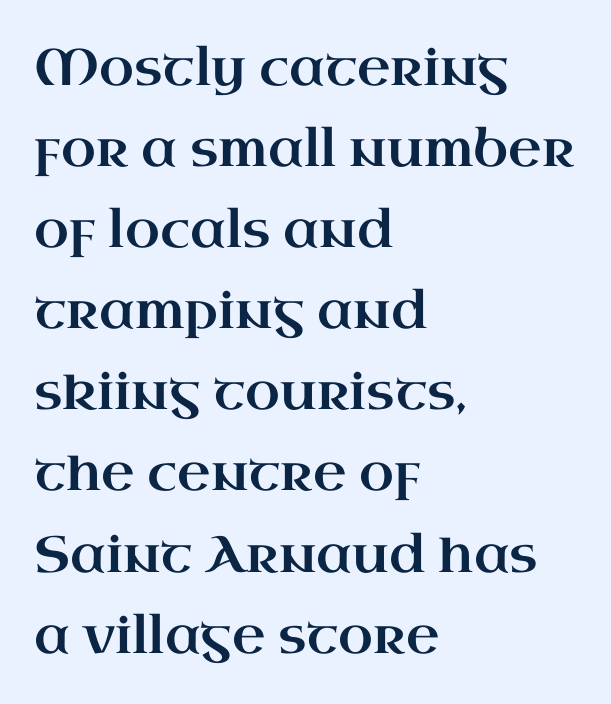
{"serif": "yes", "italic": "no", "width": "wide", "stroke_contrast": "high", "x_height": "small", "monospaced": "no", "underline": "no", "align": "left", "line_spacing": "normal", "line_spacing_ratio": 1.59, "letter_spacing": "normal", "letter_spacing_em": 0.0, "glyph_px": 51}
